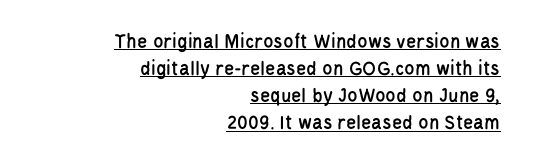
The words here are underlined. Upright lettering throughout. Spacing between characters is what you'd get straight out of the box. Layout note: lines flush right. Students, observe: this is what conventionally led text looks like.
